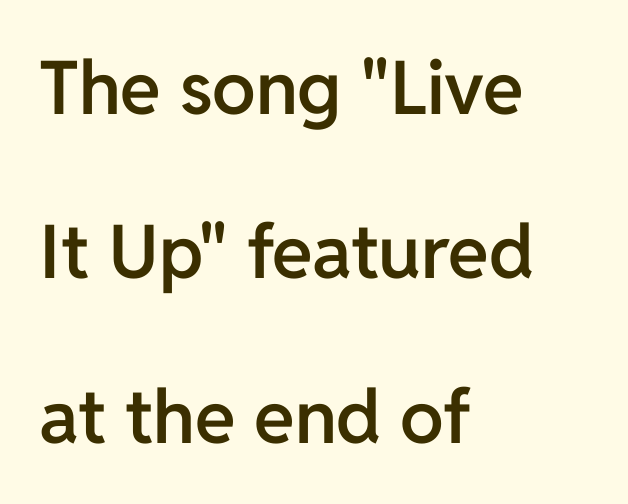
Q: Is the text bold? A: Semi-bold.
Q: Is the text italic (slanted)? A: No, it is upright.
Q: Is the typeface a serif or a sans-serif typeface? A: Sans-serif.
Q: Is the text underlined? A: No.
Q: How is the paragraph aligned? A: Left-aligned.
Q: Is the spacing between letters normal or unusually wide? A: Normal.
Q: Is the spacing between lines tight, normal or loose? A: Loose.
Q: Width (condensed, normal, or wide)? A: Normal.
Q: Stroke contrast? A: Low.
Q: x-height? A: Medium.
Q: Monospaced? A: No.
